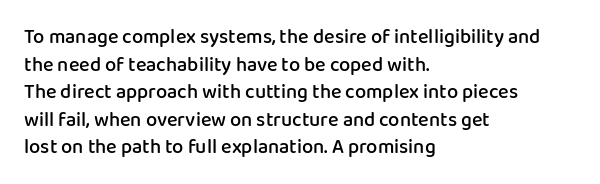
{"italic": "no", "bold": "semi", "underline": "no", "align": "left", "line_spacing": "normal", "line_spacing_ratio": 1.38, "letter_spacing": "normal", "letter_spacing_em": 0.0, "glyph_px": 20}
